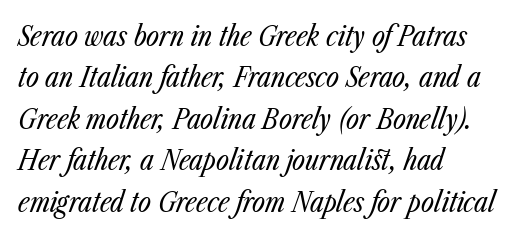
{"italic": "yes", "lean": "right", "slant_degrees": 23, "bold": "no", "weight": "regular", "width": "condensed", "stroke_contrast": "low", "x_height": "medium", "monospaced": "no", "underline": "no", "align": "left", "line_spacing": "normal", "line_spacing_ratio": 1.48, "letter_spacing": "normal", "letter_spacing_em": 0.0, "glyph_px": 28}
